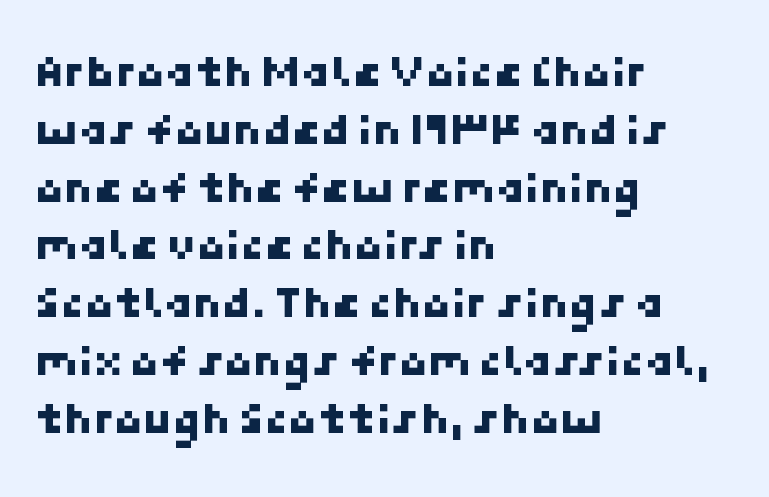
The image shows 47 px sans-serif type; set left-aligned, line spacing 1.23x, normal letter spacing, not underlined; low stroke contrast and a medium x-height.
